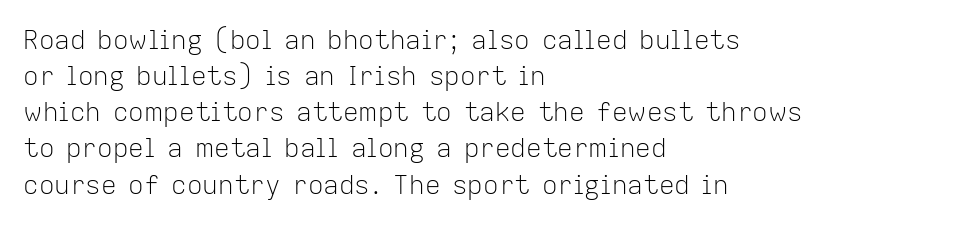
{"italic": "no", "bold": "no", "underline": "no", "align": "left", "line_spacing": "normal", "line_spacing_ratio": 1.39, "letter_spacing": "normal", "letter_spacing_em": 0.0, "glyph_px": 26}
